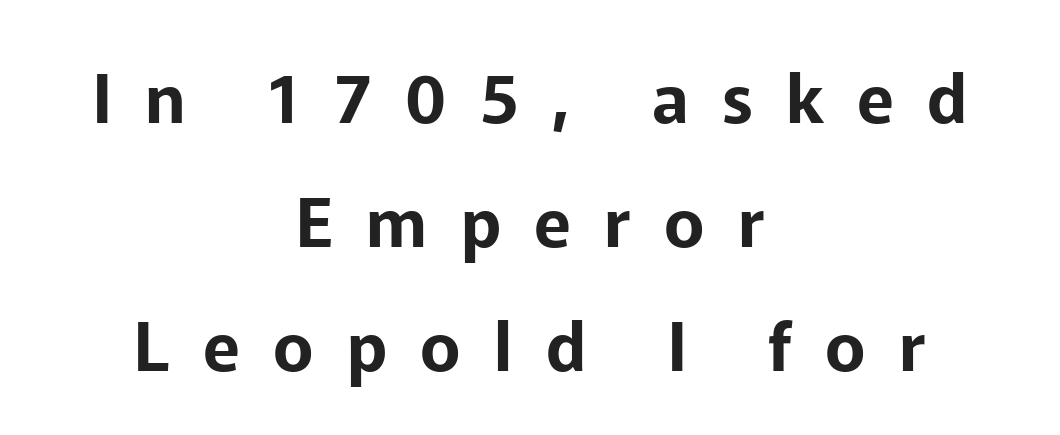
Q: Is the text italic (slanted)? A: No, it is upright.
Q: Is the typeface a serif or a sans-serif typeface? A: Sans-serif.
Q: Is the text underlined? A: No.
Q: How is the paragraph aligned? A: Centered.
Q: Is the spacing between letters normal or unusually wide? A: Unusually wide.
Q: Width (condensed, normal, or wide)? A: Normal.
Q: Stroke contrast? A: Low.
Q: x-height? A: Medium.
Q: Monospaced? A: No.
